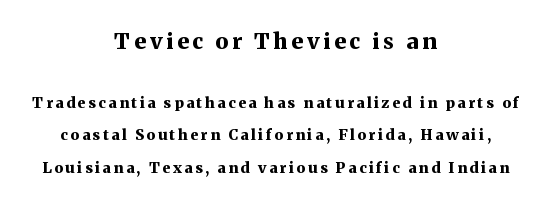
The image shows 22 px bold type, upright; set centered, loose line spacing (2.18x), not underlined; the first (top) block is 1.47x larger.
